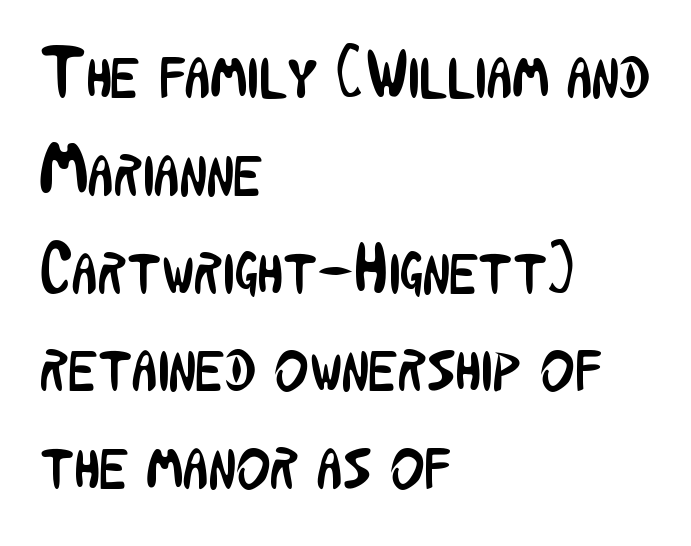
Q: Is the text bold? A: No.
Q: Is the text italic (slanted)? A: No, it is upright.
Q: Is the typeface a serif or a sans-serif typeface? A: Sans-serif.
Q: Is the text underlined? A: No.
Q: How is the paragraph aligned? A: Left-aligned.
Q: Is the spacing between letters normal or unusually wide? A: Normal.
Q: Is the spacing between lines tight, normal or loose? A: Normal.
Q: Width (condensed, normal, or wide)? A: Condensed.
Q: Stroke contrast? A: Low.
Q: x-height? A: Medium.
Q: Monospaced? A: No.
